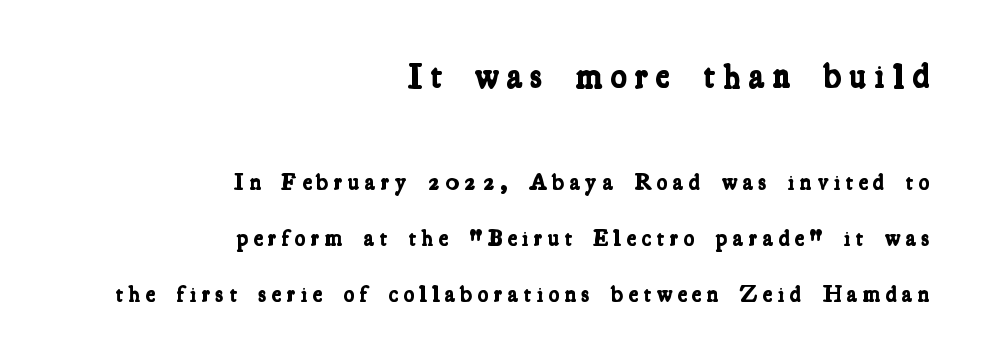
{"serif": "yes", "bold": "yes", "weight": "bold", "width": "condensed", "stroke_contrast": "low", "x_height": "medium", "monospaced": "no", "underline": "no", "align": "right", "line_spacing": "loose", "line_spacing_ratio": 2.43, "letter_spacing": "wide", "letter_spacing_em": 0.22, "larger_block": "first", "size_ratio": 1.52, "glyph_px": 35}
